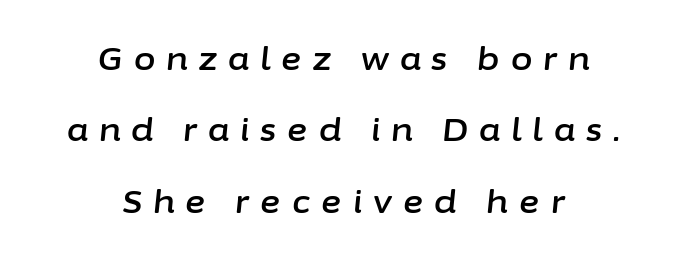
Q: Is the text italic (slanted)? A: Yes, it leans right by about 6 degrees.
Q: Is the text underlined? A: No.
Q: How is the paragraph aligned? A: Centered.
Q: Is the spacing between letters normal or unusually wide? A: Unusually wide.
Q: Is the spacing between lines tight, normal or loose? A: Loose.
Q: Width (condensed, normal, or wide)? A: Normal.
Q: Stroke contrast? A: Low.
Q: x-height? A: Medium.
Q: Monospaced? A: No.
